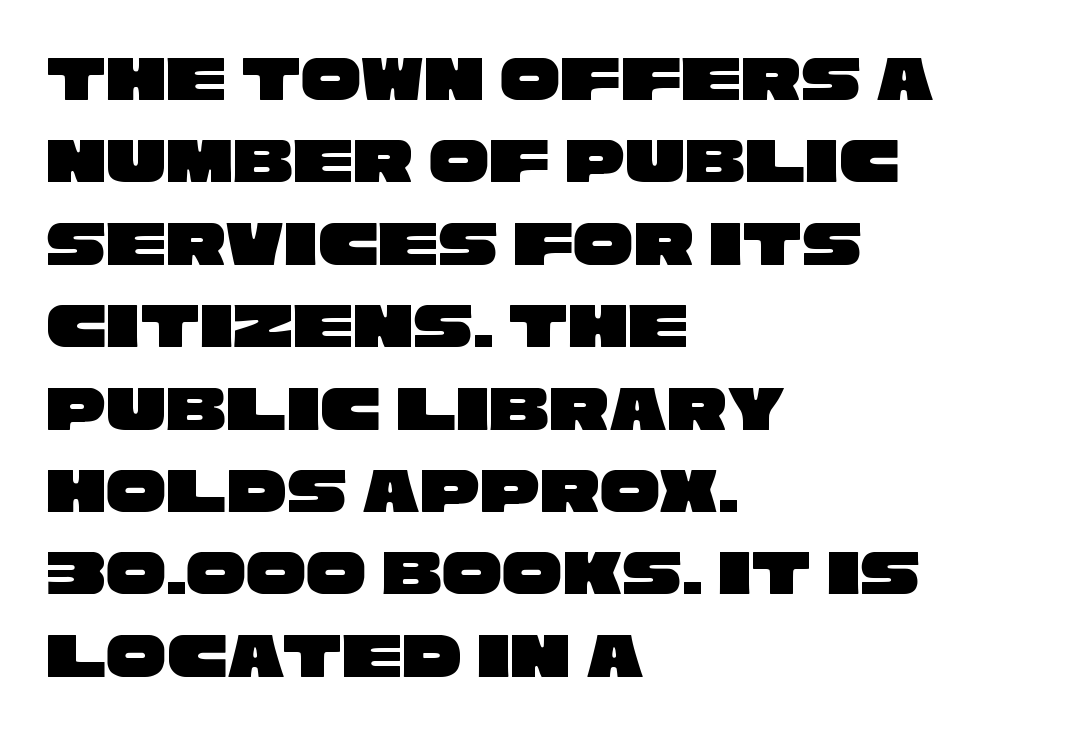
Note the varied advance widths — an 'i' is clearly narrower than an 'm'. Is the block centered? No — it sits flush against the left margin. The glyphs are unaccompanied by any horizontal stroke below them. Look at the bottom of the vertical strokes: they stop flat, with no serifs. Observe the ordinary spacing: letters are neighbours, not strangers.
